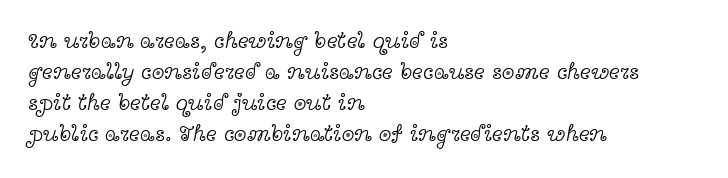
Q: Is the text bold? A: No.
Q: Is the text italic (slanted)? A: Yes.
Q: Is the text underlined? A: No.
Q: How is the paragraph aligned? A: Left-aligned.
Q: Is the spacing between letters normal or unusually wide? A: Normal.
Q: Is the spacing between lines tight, normal or loose? A: Normal.
